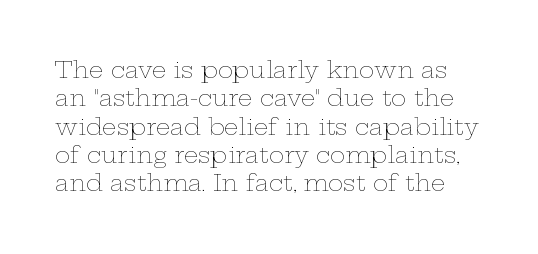
The image shows 23 px text type, upright; set line spacing 1.23x, normal letter spacing, not underlined.
